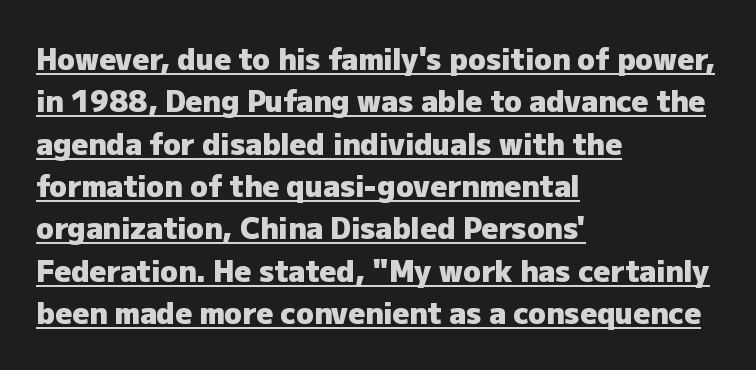
The image shows 29 px heavy sans-serif type, upright; set left-aligned, normal line spacing (1.46x), normal letter spacing, underlined; low stroke contrast and a medium x-height.
